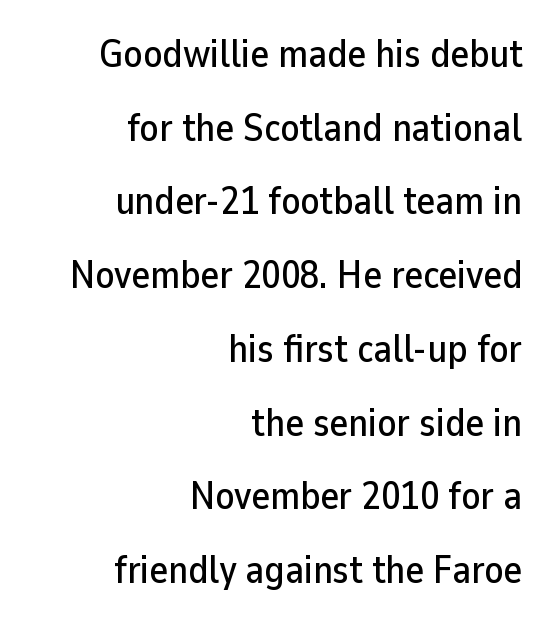
The image shows 39 px sans-serif type, upright; set right-aligned, line spacing 1.89x, normal letter spacing, not underlined; low stroke contrast and a medium x-height.
